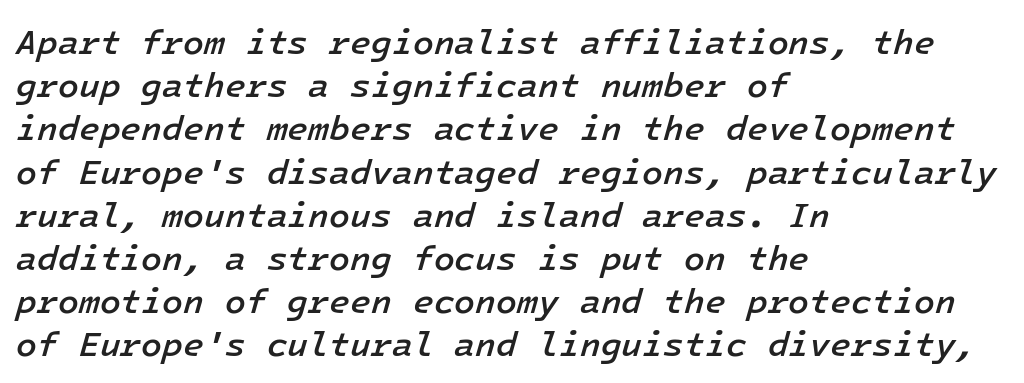
Decoration check: the copy has no underline. The passage shown has conventional tracking throughout. Does the lettering tilt? It does — this is italic. Horizontal bands of white between lines are of average thickness. The rendering anchors every line to the left-hand side.
